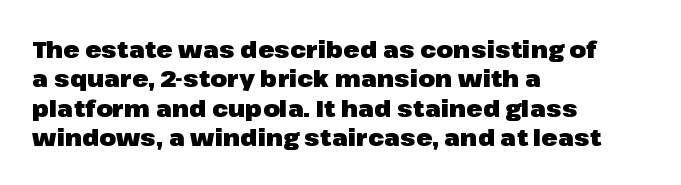
{"italic": "no", "bold": "yes", "underline": "no", "align": "left", "line_spacing_ratio": 1.22, "letter_spacing": "normal", "letter_spacing_em": 0.0, "glyph_px": 24}
